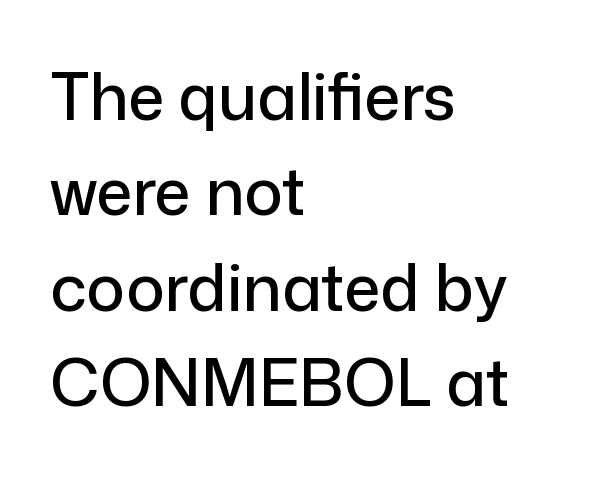
{"serif": "no", "italic": "no", "width": "normal", "stroke_contrast": "low", "x_height": "medium", "monospaced": "no", "underline": "no", "align": "left", "line_spacing": "normal", "line_spacing_ratio": 1.49, "letter_spacing": "normal", "letter_spacing_em": 0.0, "glyph_px": 64}
